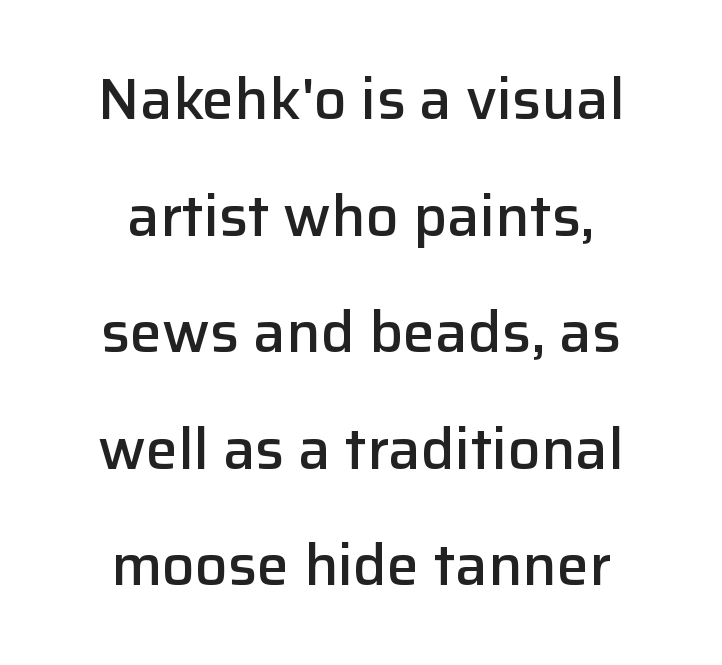
The image shows 58 px semibold sans-serif type, upright; set centered, loose line spacing (2.01x), normal letter spacing, not underlined; low stroke contrast and a medium x-height.
